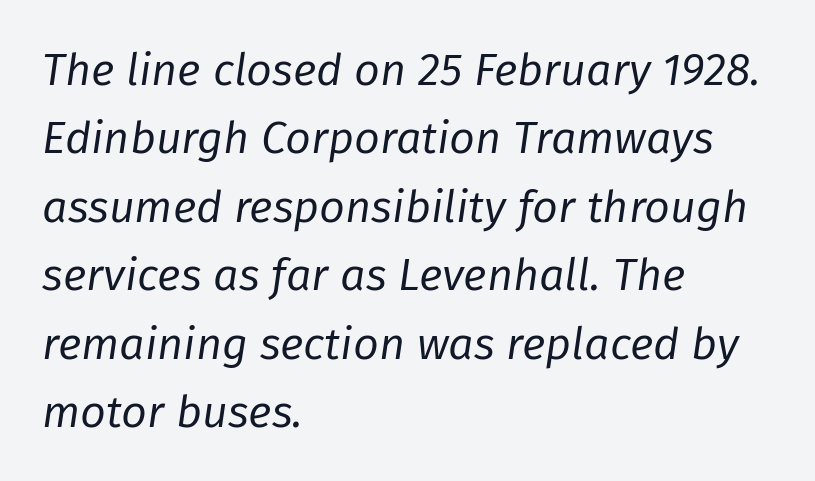
{"italic": "yes", "lean": "right", "slant_degrees": 8, "bold": "no", "weight": "regular", "width": "normal", "stroke_contrast": "low", "x_height": "medium", "monospaced": "no", "underline": "no", "align": "left", "line_spacing": "normal", "line_spacing_ratio": 1.52, "letter_spacing": "normal", "letter_spacing_em": 0.0, "glyph_px": 45}
